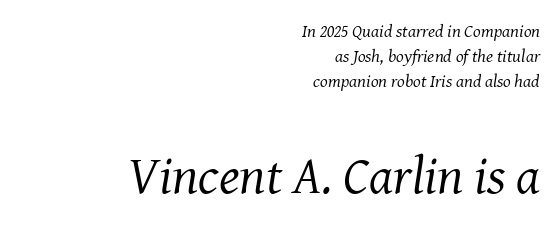
Q: Is the text bold? A: No.
Q: Is the text italic (slanted)? A: Yes, it leans right by about 8 degrees.
Q: Is the typeface a serif or a sans-serif typeface? A: Serif.
Q: Is the text underlined? A: No.
Q: How is the paragraph aligned? A: Right-aligned.
Q: Is the spacing between letters normal or unusually wide? A: Normal.
Q: Is the spacing between lines tight, normal or loose? A: Normal.
Q: Which block of text is set in a larger size, the first (top) or the second (bottom)? A: The second (bottom) one.
Q: Width (condensed, normal, or wide)? A: Normal.
Q: Stroke contrast? A: Medium.
Q: x-height? A: Medium.
Q: Monospaced? A: No.
